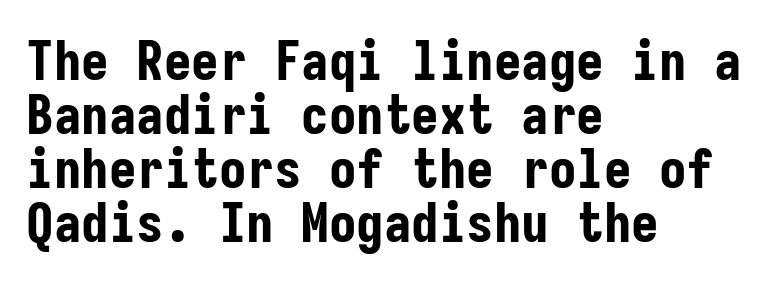
The image shows 55 px bold, condensed sans-serif type, upright, monospaced; set left-aligned, tight line spacing (0.98x), normal letter spacing, not underlined; low stroke contrast and a medium x-height.
